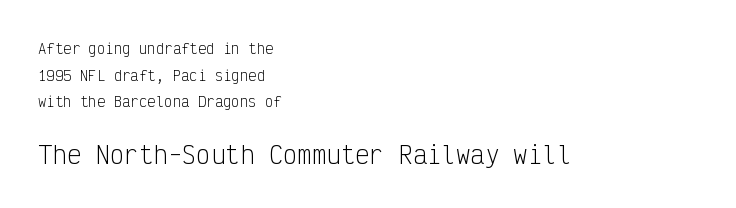
Q: Is the text bold? A: No.
Q: Is the text italic (slanted)? A: No, it is upright.
Q: Is the text underlined? A: No.
Q: How is the paragraph aligned? A: Left-aligned.
Q: Is the spacing between letters normal or unusually wide? A: Normal.
Q: Is the spacing between lines tight, normal or loose? A: Loose.
Q: Which block of text is set in a larger size, the first (top) or the second (bottom)? A: The second (bottom) one.
